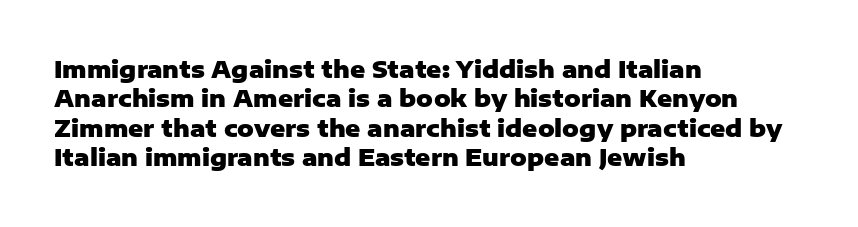
{"italic": "no", "bold": "yes", "underline": "no", "align": "left", "line_spacing": "normal", "line_spacing_ratio": 1.28, "letter_spacing": "normal", "letter_spacing_em": 0.0, "glyph_px": 23}
